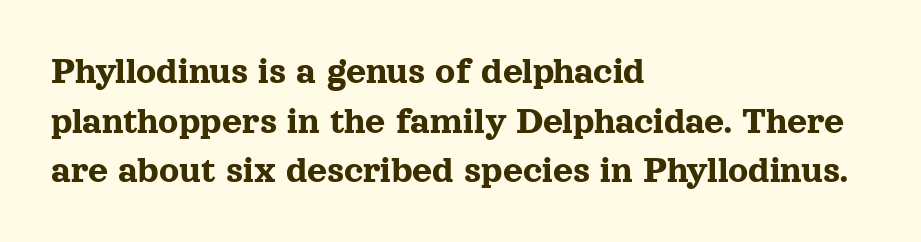
{"serif": "yes", "italic": "no", "width": "normal", "x_height": "medium", "monospaced": "no", "underline": "no", "align": "left", "line_spacing": "normal", "line_spacing_ratio": 1.27, "letter_spacing": "normal", "letter_spacing_em": 0.0, "glyph_px": 39}
